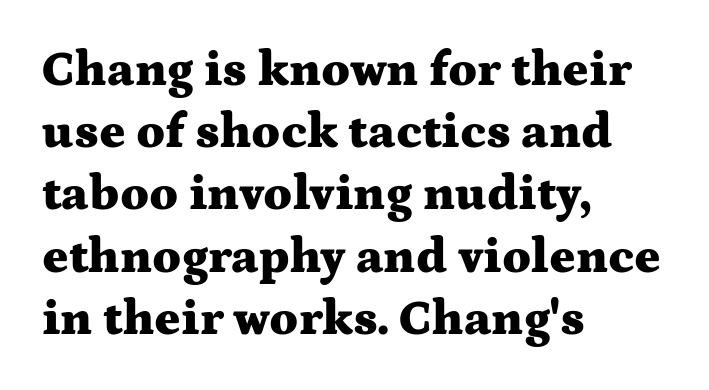
Q: Is the text bold? A: Yes.
Q: Is the text italic (slanted)? A: No, it is upright.
Q: Is the typeface a serif or a sans-serif typeface? A: Serif.
Q: Is the text underlined? A: No.
Q: How is the paragraph aligned? A: Left-aligned.
Q: Is the spacing between letters normal or unusually wide? A: Normal.
Q: Is the spacing between lines tight, normal or loose? A: Normal.
Q: Width (condensed, normal, or wide)? A: Wide.
Q: Stroke contrast? A: Medium.
Q: x-height? A: Medium.
Q: Monospaced? A: No.
